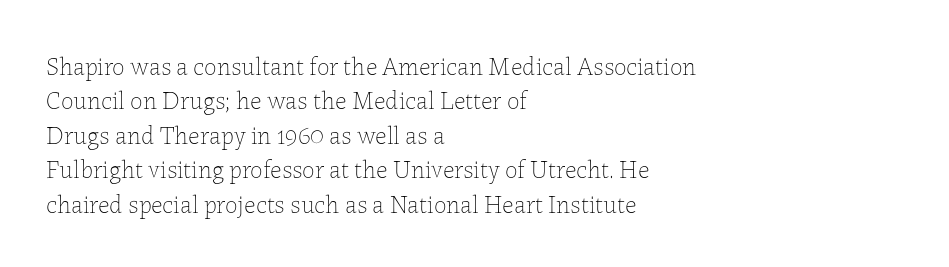
Q: Is the text bold? A: No.
Q: Is the text italic (slanted)? A: No, it is upright.
Q: Is the text underlined? A: No.
Q: How is the paragraph aligned? A: Left-aligned.
Q: Is the spacing between letters normal or unusually wide? A: Normal.
Q: Is the spacing between lines tight, normal or loose? A: Normal.
